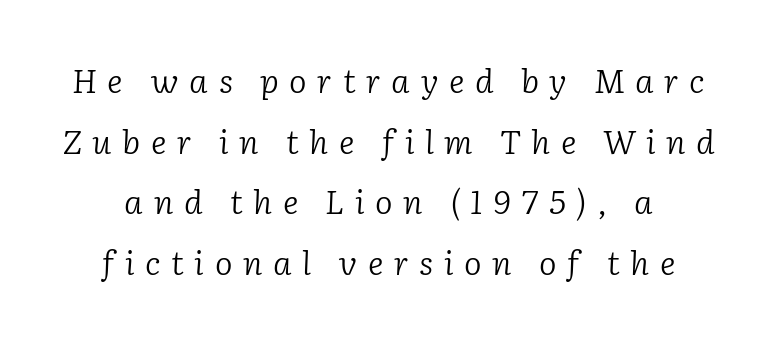
Display-style spreading of the glyphs; the letterfit is very open. Compared with ordinary roman type, these characters are visibly tilted. Only glyphs here, with clear space below each row. To sum up the face: it has serifs.
